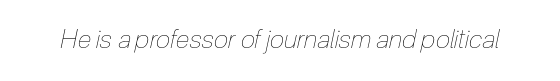
Q: Is the text bold? A: No.
Q: Is the text italic (slanted)? A: Yes, it leans right by about 12 degrees.
Q: Is the text underlined? A: No.
Q: Is the spacing between letters normal or unusually wide? A: Normal.
